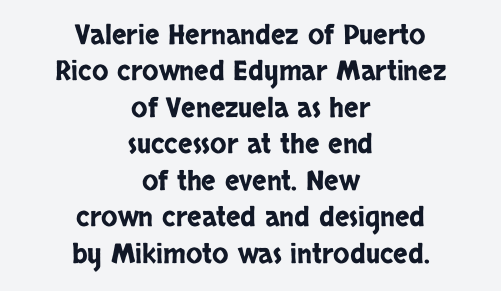
The image shows 27 px text type, upright; set centered, normal line spacing (1.35x), normal letter spacing, not underlined.
